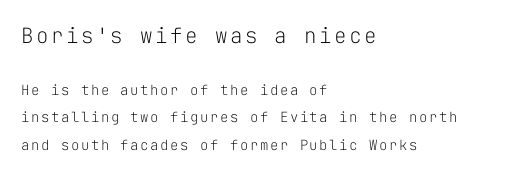
These glyphs show unthickened strokes, regular width or finer. These lines were composed using upright roman letters. The ragged edge is on the right, which tells us the setting is flush left. Type size steps down from the first block to the second. A bare baseline throughout the passage.
